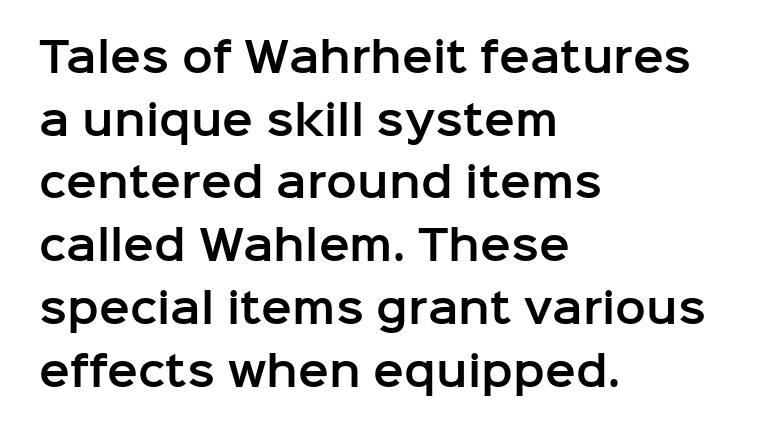
The image shows 41 px sans-serif type, upright; set left-aligned, normal line spacing (1.53x), normal letter spacing, not underlined; low stroke contrast and a medium x-height.
